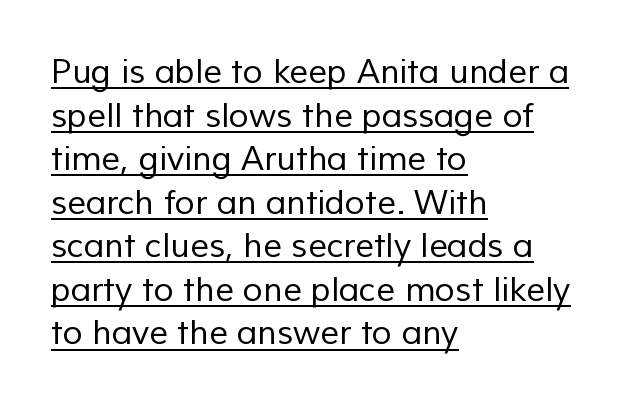
The image shows 33 px regular-weight sans-serif type; set left-aligned, normal line spacing (1.32x), normal letter spacing, underlined; low stroke contrast and a medium x-height.
